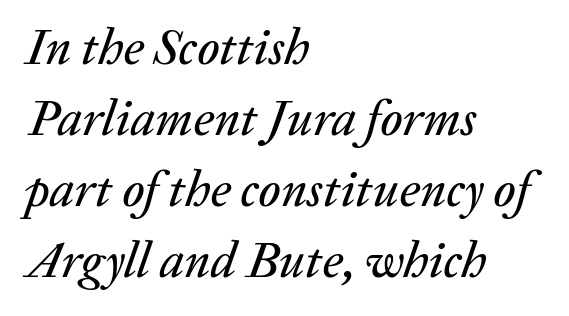
{"italic": "yes", "lean": "right", "slant_degrees": 20, "width": "normal", "stroke_contrast": "low", "x_height": "medium", "monospaced": "no", "underline": "no", "align": "left", "line_spacing": "normal", "line_spacing_ratio": 1.42, "letter_spacing": "normal", "letter_spacing_em": 0.0, "glyph_px": 50}
